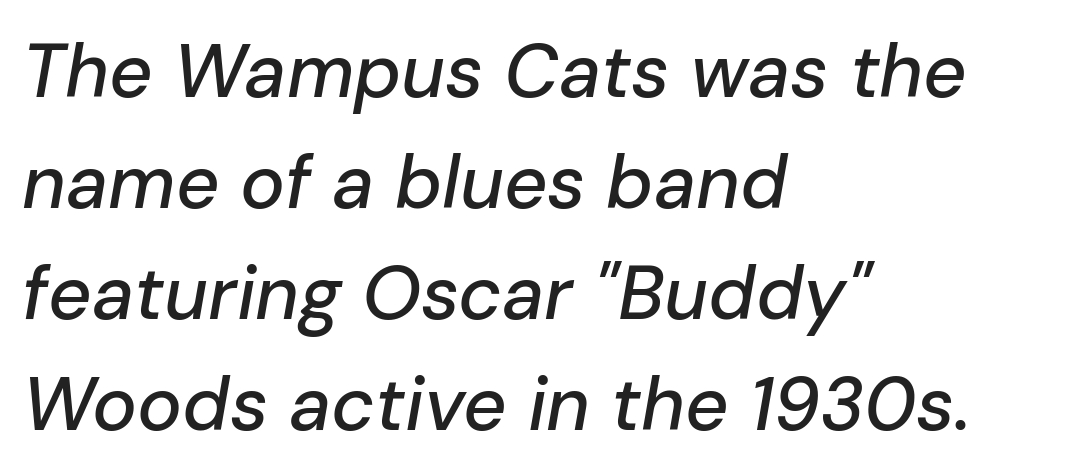
Bare-footed words on every line. This sample uses an oblique cut, with every glyph tilted off the vertical. The block of text has a typical density, with ordinary space between rows. You could not count columns in this text — the font is proportionally spaced. Words appear dense and cohesive because spacing is normal.
